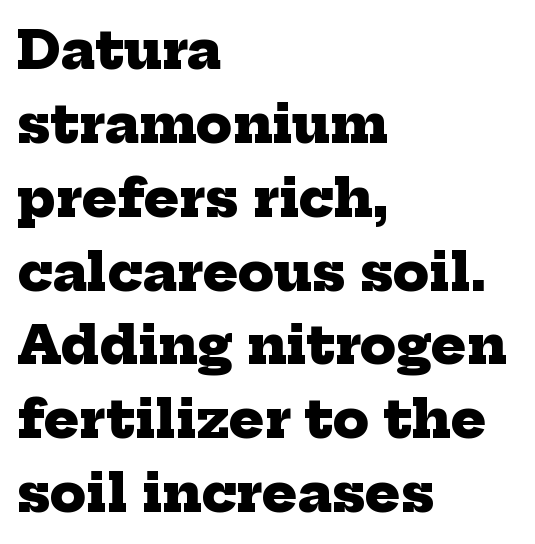
The image shows 52 px heavy serif type; set left-aligned, normal line spacing (1.42x), normal letter spacing, not underlined; low stroke contrast and a medium x-height.
